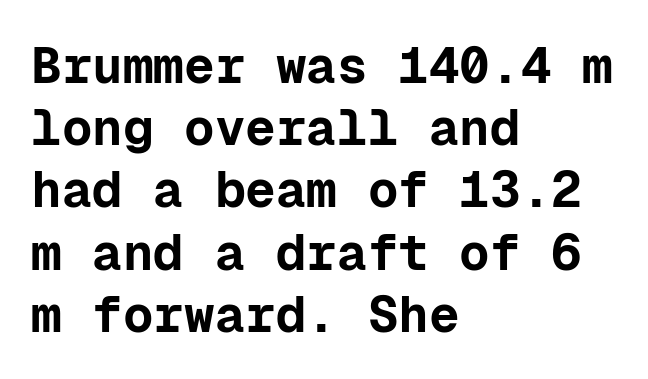
The image shows 51 px bold sans-serif type, upright, monospaced; set left-aligned, line spacing 1.22x, normal letter spacing, not underlined; low stroke contrast and a medium x-height.
